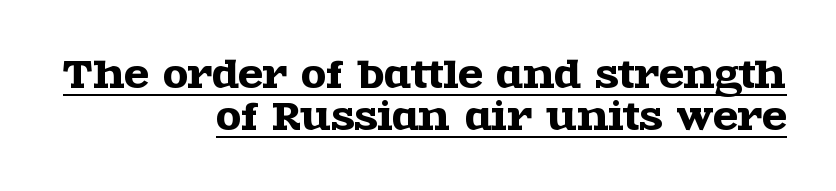
Q: Is the text italic (slanted)? A: No, it is upright.
Q: Is the typeface a serif or a sans-serif typeface? A: Serif.
Q: Is the text underlined? A: Yes.
Q: How is the paragraph aligned? A: Right-aligned.
Q: Is the spacing between letters normal or unusually wide? A: Normal.
Q: Width (condensed, normal, or wide)? A: Wide.
Q: x-height? A: Large.
Q: Monospaced? A: No.
